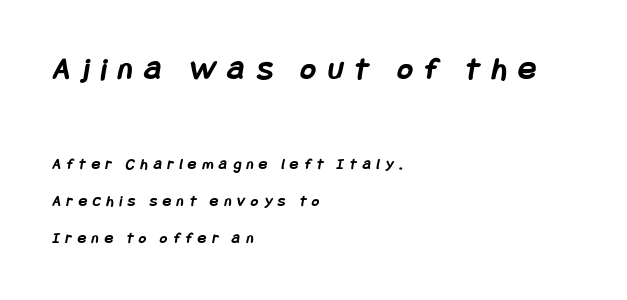
The more generous point size was reserved for the upper chunk. The rendering uses a large line-height, opening up the rows. Just letters on the line, the space beneath them empty. Letterform terminals end flat and unadorned throughout the passage.
